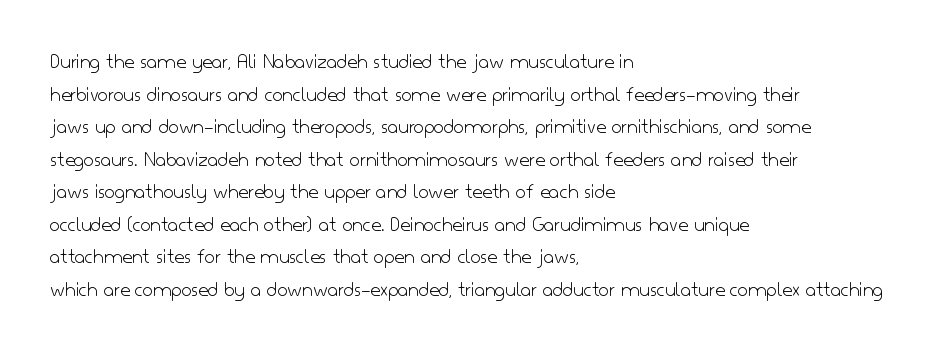
Q: Is the text bold? A: No.
Q: Is the text italic (slanted)? A: No, it is upright.
Q: Is the text underlined? A: No.
Q: How is the paragraph aligned? A: Left-aligned.
Q: Is the spacing between letters normal or unusually wide? A: Normal.
Q: Is the spacing between lines tight, normal or loose? A: Normal.
